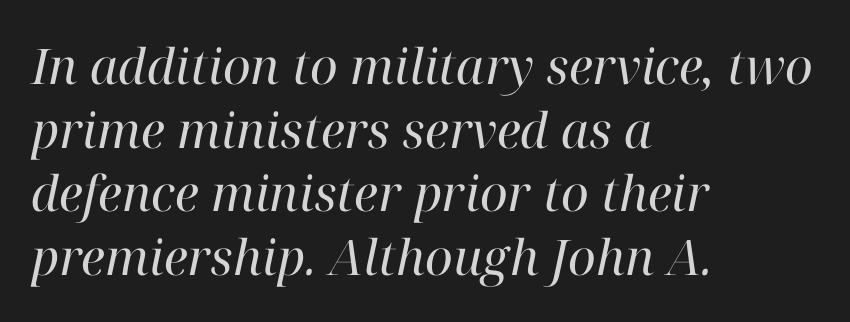
Q: Is the text bold? A: No.
Q: Is the text italic (slanted)? A: Yes, it leans right by about 12 degrees.
Q: Is the typeface a serif or a sans-serif typeface? A: Serif.
Q: Is the text underlined? A: No.
Q: How is the paragraph aligned? A: Left-aligned.
Q: Is the spacing between letters normal or unusually wide? A: Normal.
Q: Is the spacing between lines tight, normal or loose? A: Normal.
Q: Width (condensed, normal, or wide)? A: Normal.
Q: Stroke contrast? A: High.
Q: x-height? A: Medium.
Q: Monospaced? A: No.
